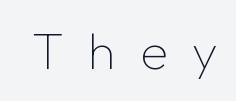
The image shows 51 px thin sans-serif type, upright; set unusually wide letter spacing (+0.48 em), not underlined; low stroke contrast and a medium x-height.
